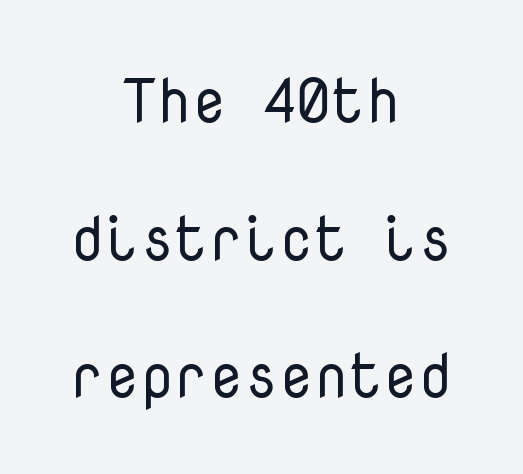
A roman cut, with each character standing at attention. Note: no serifs on the glyphs. Quick note: interline space is abundant. Letter spacing: default.
